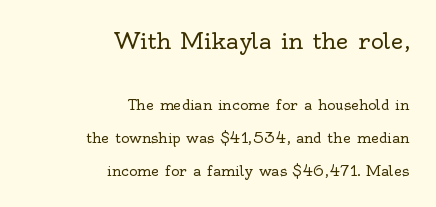
{"italic": "no", "bold": "no", "underline": "no", "align": "right", "line_spacing": "loose", "line_spacing_ratio": 2.34, "letter_spacing": "normal", "letter_spacing_em": 0.0, "larger_block": "first", "size_ratio": 1.57, "glyph_px": 22}
